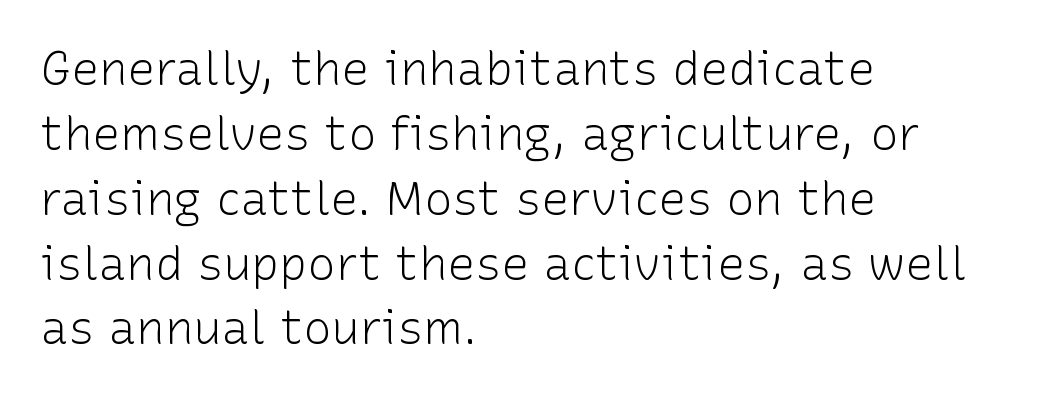
{"serif": "no", "italic": "no", "bold": "no", "weight": "light", "width": "normal", "stroke_contrast": "low", "x_height": "medium", "monospaced": "no", "underline": "no", "align": "left", "line_spacing": "normal", "line_spacing_ratio": 1.38, "letter_spacing": "normal", "letter_spacing_em": 0.0, "glyph_px": 47}
